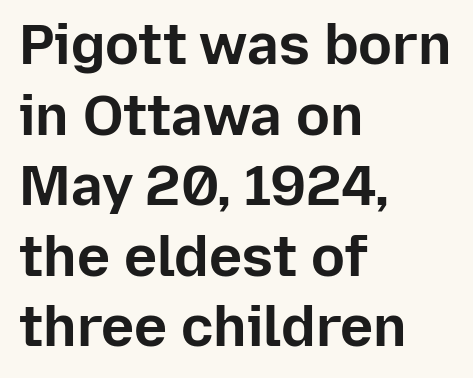
The image shows 56 px bold sans-serif type, upright; set left-aligned, normal line spacing (1.26x), normal letter spacing, not underlined; low stroke contrast and a medium x-height.
